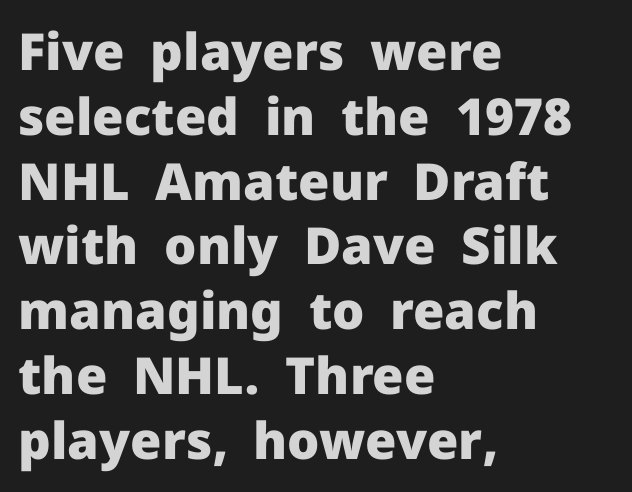
The image shows 51 px heavy sans-serif type, upright; set left-aligned, normal line spacing (1.27x), normal letter spacing, not underlined; low stroke contrast and a medium x-height.
